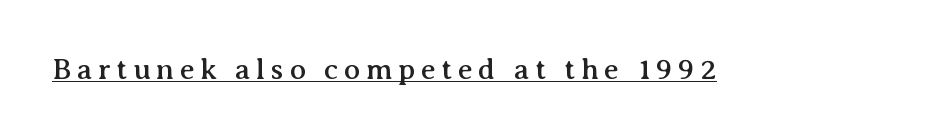
{"serif": "yes", "italic": "no", "width": "normal", "stroke_contrast": "medium", "x_height": "medium", "monospaced": "no", "underline": "yes", "glyph_px": 30}
